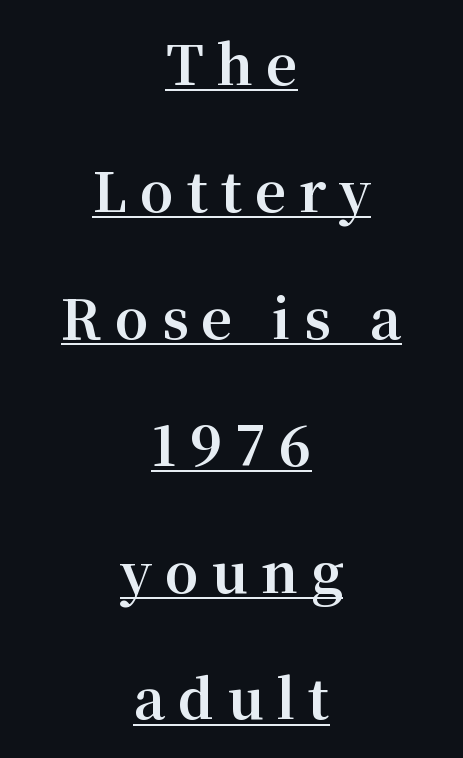
Q: Is the text bold? A: Yes.
Q: Is the text italic (slanted)? A: No, it is upright.
Q: Is the typeface a serif or a sans-serif typeface? A: Serif.
Q: Is the text underlined? A: Yes.
Q: How is the paragraph aligned? A: Centered.
Q: Is the spacing between letters normal or unusually wide? A: Unusually wide.
Q: Is the spacing between lines tight, normal or loose? A: Loose.
Q: Width (condensed, normal, or wide)? A: Normal.
Q: Stroke contrast? A: Medium.
Q: x-height? A: Medium.
Q: Monospaced? A: No.
